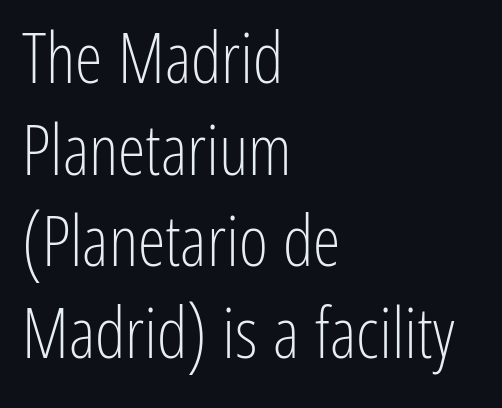
Serifs: no, the terminals of the letterforms are clean. The gap between lines stays unmarked. Every character sits straight up, as roman type does. Leading matches the norm, producing a regular column. Tracking here is standard; glyphs follow each other at the usual distance.
